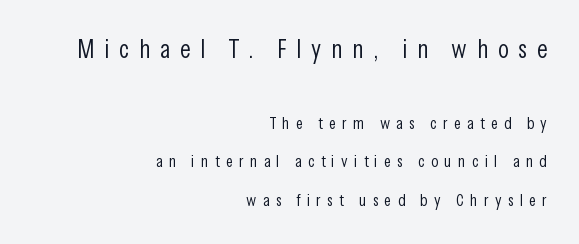
The image shows 26 px text type, upright; set right-aligned, loose line spacing (2.27x), unusually wide letter spacing (+0.37 em), not underlined; the first (top) block is 1.53x larger.
